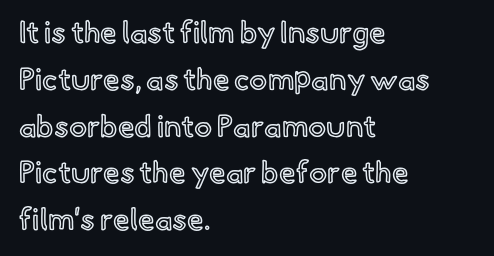
{"italic": "no", "width": "normal", "x_height": "small", "monospaced": "no", "underline": "no", "align": "left", "line_spacing": "normal", "line_spacing_ratio": 1.56, "letter_spacing": "normal", "letter_spacing_em": 0.0, "glyph_px": 30}
